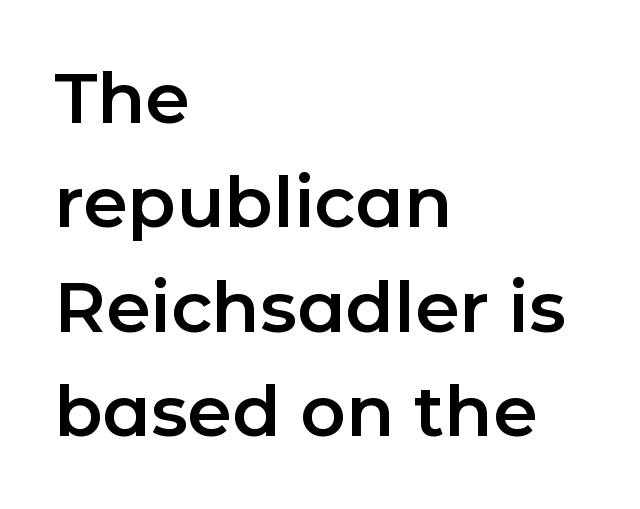
The area under the type is left untouched. These lines are rendered in a variable-pitch font. In terms of leading, this rendering sits right in the middle. Layout note: lines flush left. You can tell from the bare stems that sans-serif type was used.
